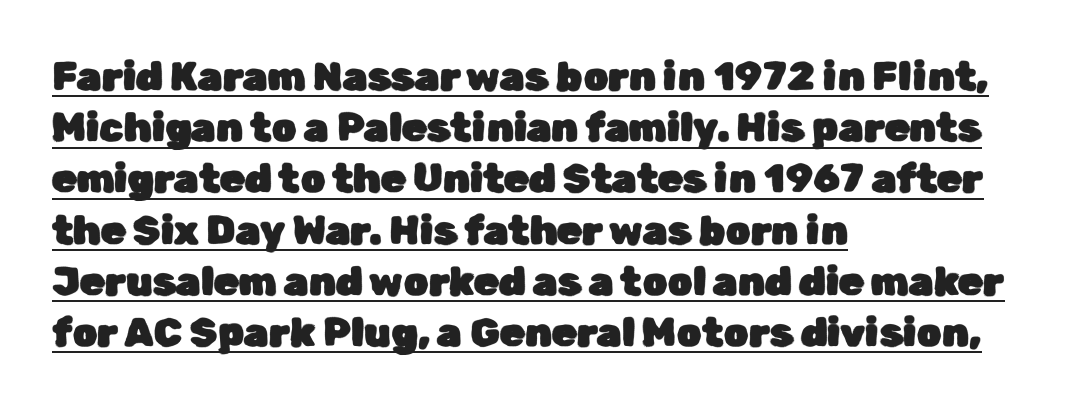
This is the regular roman posture of the typeface. Spacing between characters is what you'd get straight out of the box. The type family on display is of the sans-serif kind. The rag falls on the right side of this text block. Each new line begins a customary step beneath the previous one.
